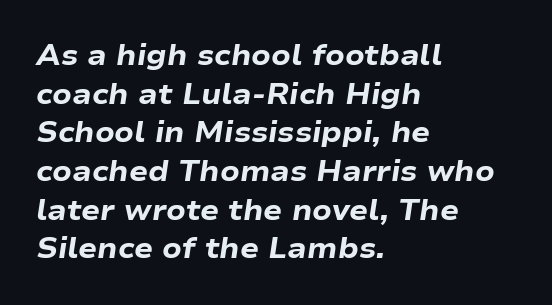
{"italic": "yes", "lean": "right", "slant_degrees": 9, "bold": "yes", "weight": "heavy", "width": "wide", "stroke_contrast": "low", "x_height": "medium", "monospaced": "no", "underline": "no", "align": "left", "line_spacing": "normal", "line_spacing_ratio": 1.38, "letter_spacing": "normal", "letter_spacing_em": 0.0, "glyph_px": 28}
